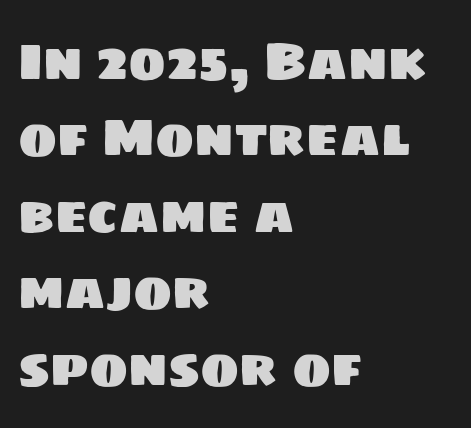
You could not count columns in this text — the font is proportionally spaced. The lines sit at an ordinary, default distance from one another. Does extra space separate the letters? No, they use regular spacing. Glance below the letters and you will spot only blank space. All the whitespace from short lines collects on the right.
